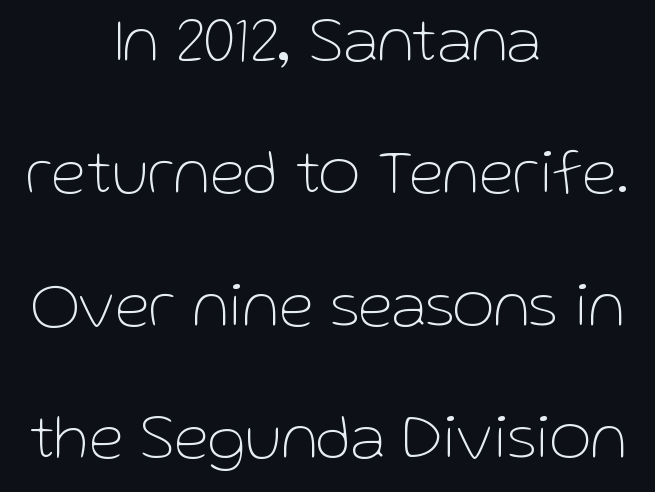
The image shows 64 px thin sans-serif type, upright; set centered, loose line spacing (2.07x), normal letter spacing, not underlined; low stroke contrast and a medium x-height.
